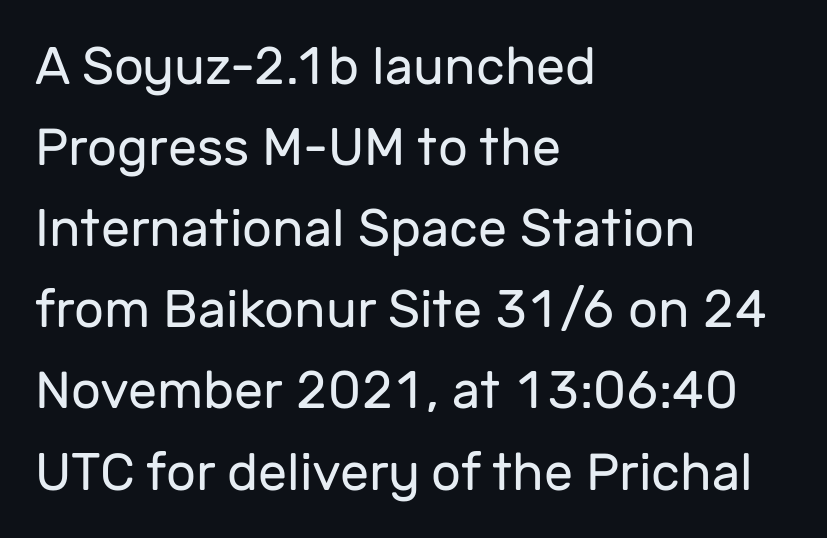
Ordinary non-slanted type is in use. Looks like regular typesetting: each glyph gets only the width it needs. Visually the block forms a straight wall on the left and a jagged coastline on the right. Each stroke keeps to a modest, everyday thickness or less.
